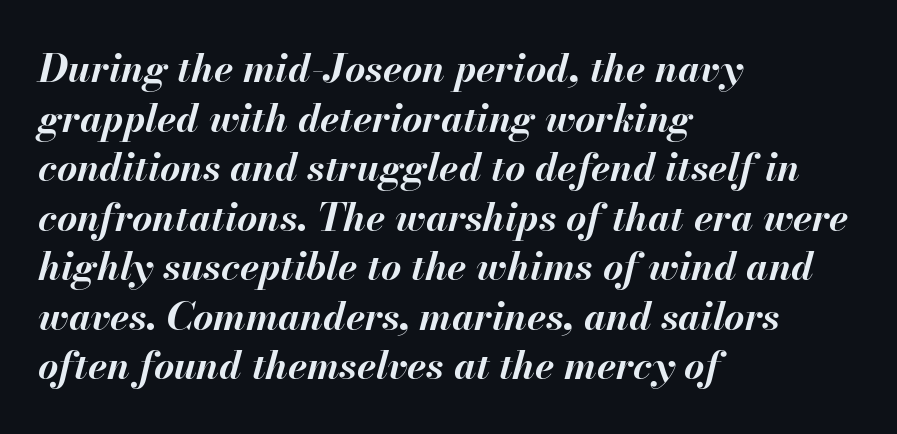
Q: Is the text bold? A: Yes.
Q: Is the text italic (slanted)? A: Yes, it leans right by about 13 degrees.
Q: Is the text underlined? A: No.
Q: How is the paragraph aligned? A: Left-aligned.
Q: Is the spacing between letters normal or unusually wide? A: Normal.
Q: Is the spacing between lines tight, normal or loose? A: Normal.
Q: Width (condensed, normal, or wide)? A: Normal.
Q: Stroke contrast? A: Medium.
Q: x-height? A: Small.
Q: Monospaced? A: No.
